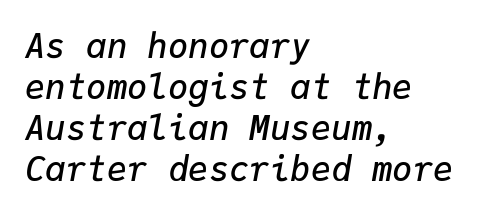
{"italic": "yes", "lean": "right", "slant_degrees": 9, "bold": "semi", "weight": "semibold", "width": "normal", "stroke_contrast": "low", "x_height": "medium", "monospaced": "yes", "underline": "no", "align": "left", "line_spacing_ratio": 1.21, "letter_spacing": "normal", "letter_spacing_em": 0.0, "glyph_px": 34}
